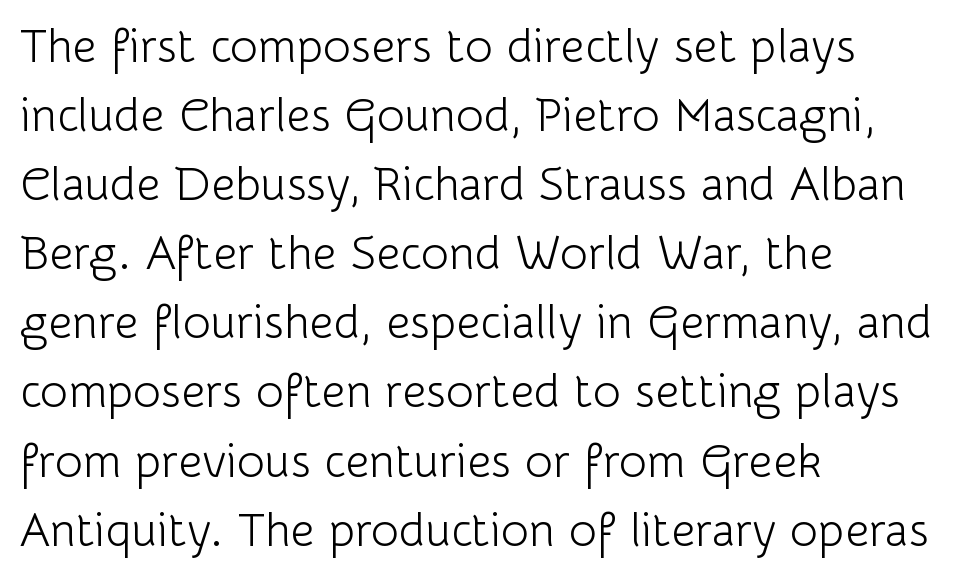
The image shows 47 px light sans-serif type, upright; set left-aligned, normal line spacing (1.47x), normal letter spacing, not underlined; low stroke contrast and a medium x-height.
